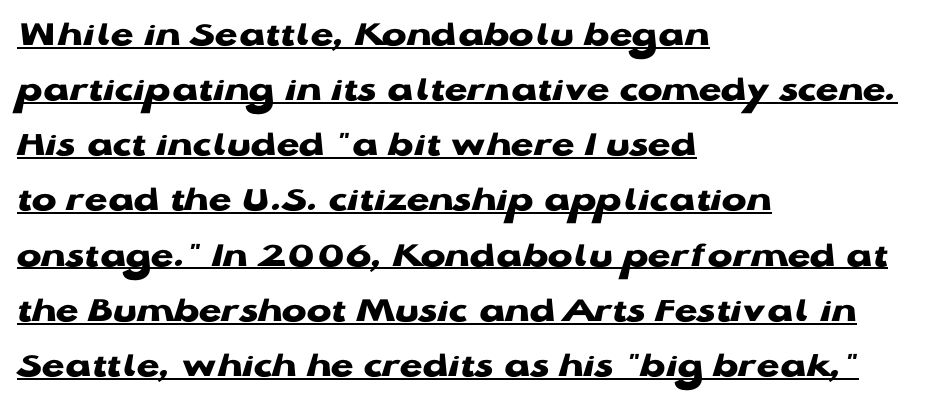
{"serif": "no", "italic": "no", "bold": "yes", "weight": "heavy", "width": "wide", "stroke_contrast": "low", "x_height": "medium", "monospaced": "no", "underline": "yes", "align": "left", "line_spacing": "normal", "line_spacing_ratio": 1.49, "letter_spacing": "normal", "letter_spacing_em": 0.0, "glyph_px": 37}
